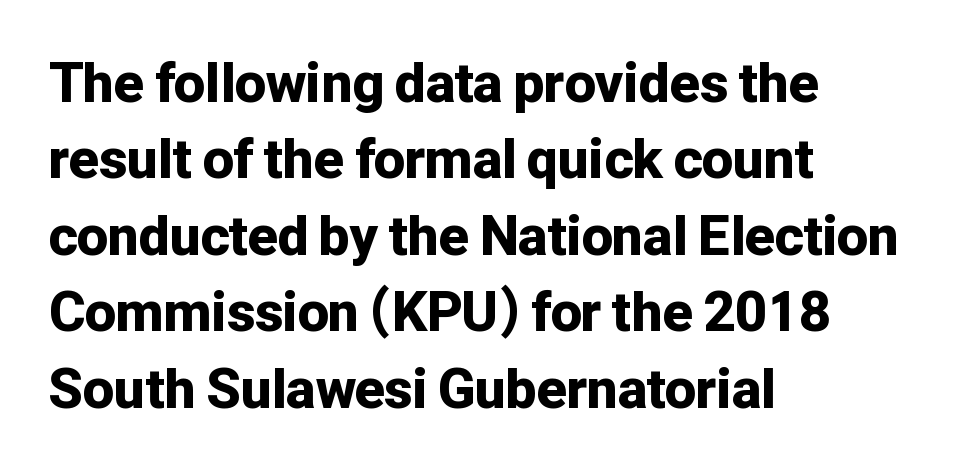
Q: Is the text bold? A: Yes.
Q: Is the text italic (slanted)? A: No, it is upright.
Q: Is the typeface a serif or a sans-serif typeface? A: Sans-serif.
Q: Is the text underlined? A: No.
Q: How is the paragraph aligned? A: Left-aligned.
Q: Is the spacing between letters normal or unusually wide? A: Normal.
Q: Is the spacing between lines tight, normal or loose? A: Normal.
Q: Width (condensed, normal, or wide)? A: Normal.
Q: Stroke contrast? A: Low.
Q: x-height? A: Medium.
Q: Monospaced? A: No.
